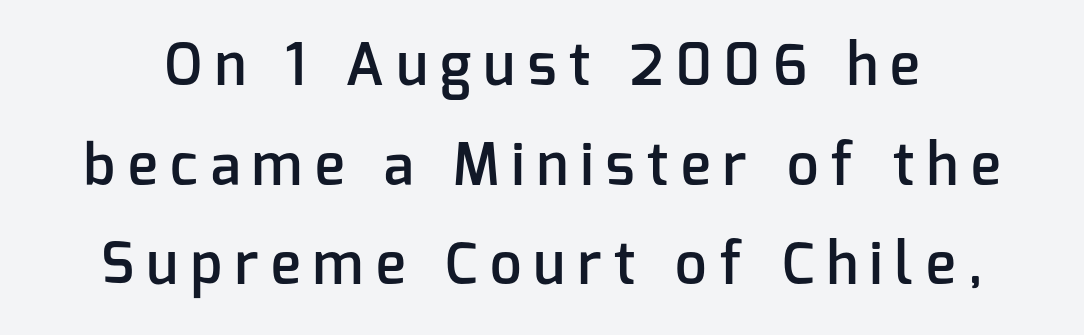
Q: Is the text bold? A: Semi-bold.
Q: Is the text italic (slanted)? A: No, it is upright.
Q: Is the typeface a serif or a sans-serif typeface? A: Sans-serif.
Q: Is the text underlined? A: No.
Q: Is the spacing between letters normal or unusually wide? A: Unusually wide.
Q: Width (condensed, normal, or wide)? A: Normal.
Q: Stroke contrast? A: Low.
Q: x-height? A: Medium.
Q: Monospaced? A: No.
